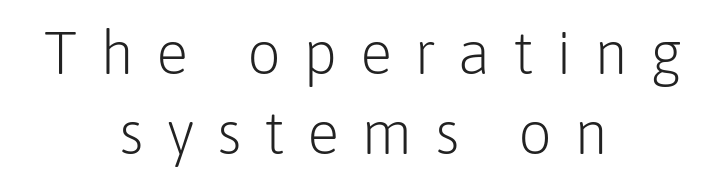
A bare baseline throughout the passage. Letter spacing: wide. The letters carry no serifs — their stems end cleanly without finishing strokes. The lines sit at an ordinary, default distance from one another. No extra ink here — the face is not bold.
